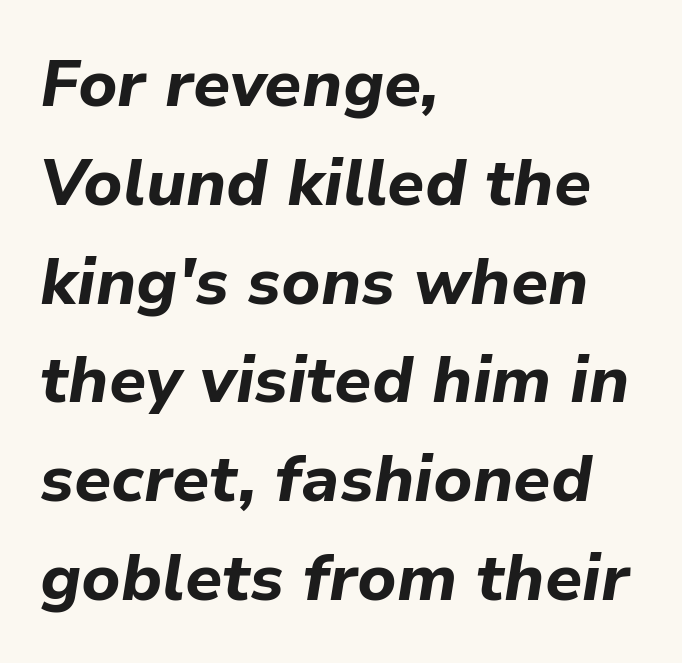
Every character sits at an angle, as italics do. Strong, thick strokes mark this as bold type. Horizontally, the lines are justified to the leading edge only. Baseline-to-baseline distance is the conventional proportion of letter height. Here the glyphs are tracked normally, forming tight word shapes. Glance below the letters and you will spot only blank space.
